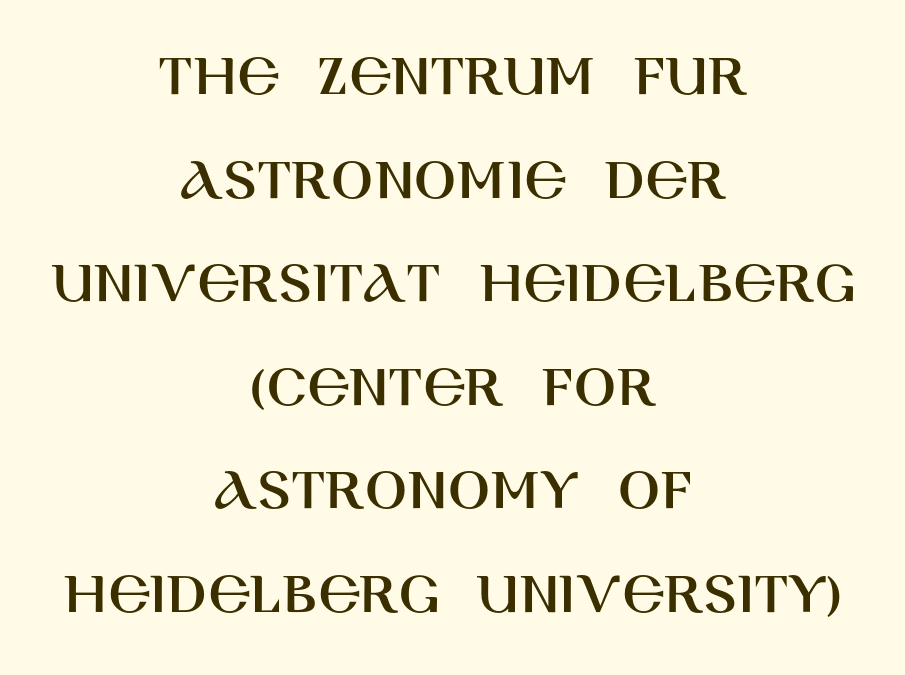
The image shows 62 px sans-serif type, upright; set centered, normal line spacing (1.67x), normal letter spacing, not underlined; high stroke contrast and a large x-height.
